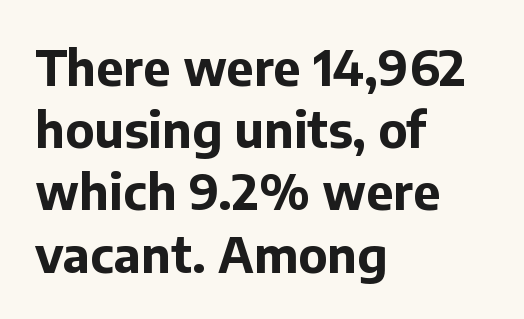
The image shows 49 px bold sans-serif type, upright; set left-aligned, normal line spacing (1.27x), normal letter spacing, not underlined; low stroke contrast and a medium x-height.
